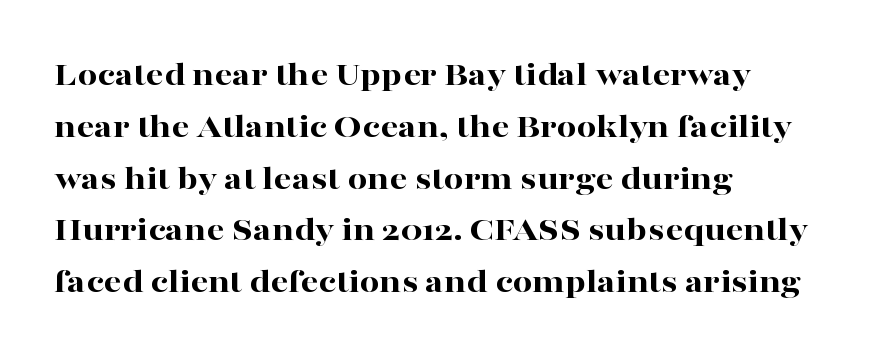
{"serif": "yes", "italic": "no", "bold": "yes", "weight": "bold", "width": "wide", "stroke_contrast": "high", "x_height": "medium", "monospaced": "no", "underline": "no", "align": "left", "line_spacing": "normal", "line_spacing_ratio": 1.48, "letter_spacing": "normal", "letter_spacing_em": 0.0, "glyph_px": 35}
